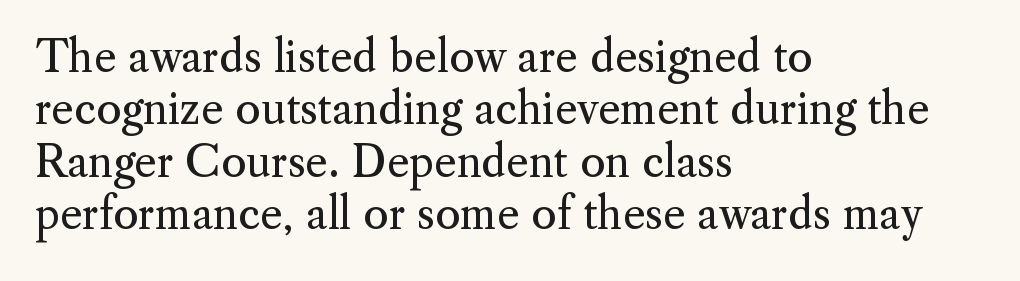
Nobody drew a line under any word here. Unlike a clean sans, this face finishes its strokes with serifs. Caption: face not bold, strokes unweighted. The horizontal fit of the characters is conventional and even. The specimen reads as upright at a glance. Do the characters align in a grid? No, the font is proportional.
